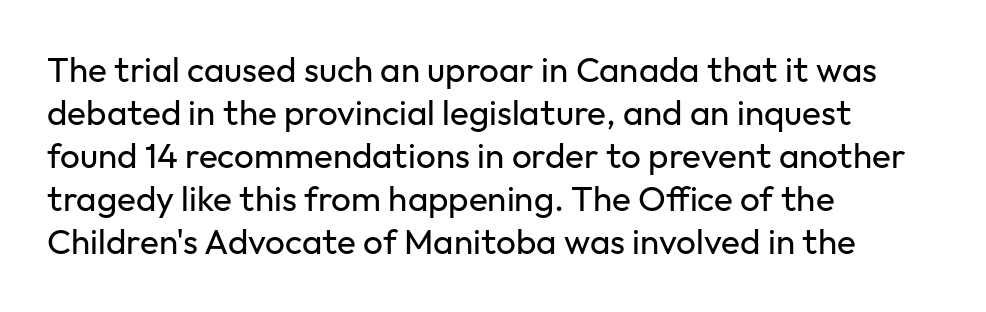
Q: Is the text bold? A: No.
Q: Is the text italic (slanted)? A: No, it is upright.
Q: Is the typeface a serif or a sans-serif typeface? A: Sans-serif.
Q: Is the text underlined? A: No.
Q: How is the paragraph aligned? A: Left-aligned.
Q: Is the spacing between letters normal or unusually wide? A: Normal.
Q: Width (condensed, normal, or wide)? A: Normal.
Q: Stroke contrast? A: Low.
Q: x-height? A: Medium.
Q: Monospaced? A: No.
